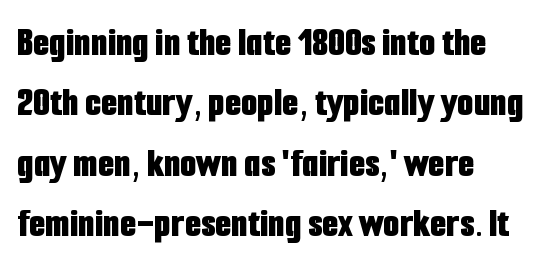
Q: Is the text bold? A: Yes.
Q: Is the text italic (slanted)? A: No, it is upright.
Q: Is the typeface a serif or a sans-serif typeface? A: Sans-serif.
Q: Is the text underlined? A: No.
Q: How is the paragraph aligned? A: Left-aligned.
Q: Is the spacing between letters normal or unusually wide? A: Normal.
Q: Is the spacing between lines tight, normal or loose? A: Normal.
Q: Width (condensed, normal, or wide)? A: Condensed.
Q: Stroke contrast? A: Low.
Q: x-height? A: Medium.
Q: Monospaced? A: No.
